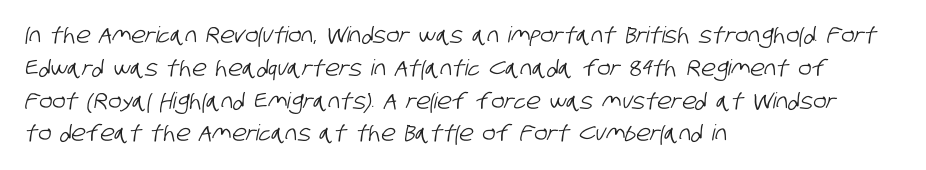
No word sits above an underline. The lines sit at an ordinary, default distance from one another. Is the letter spacing exaggerated? No — it looks like the ordinary default. Caption: multi-line text, flush left, ragged right.
